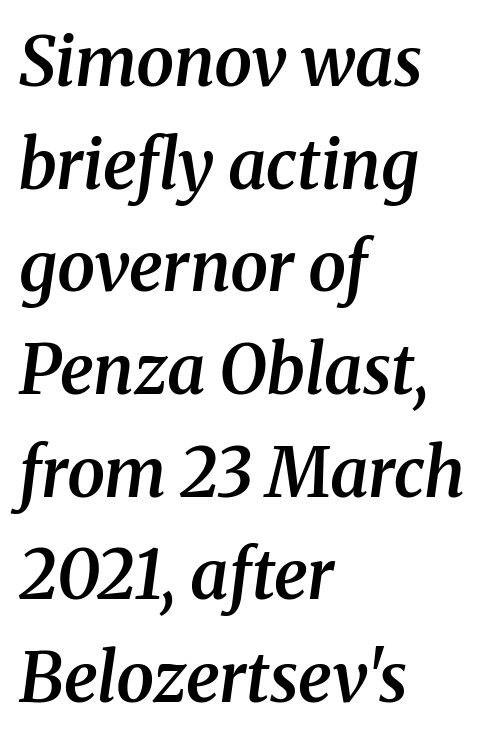
Q: Is the text bold? A: Semi-bold.
Q: Is the text italic (slanted)? A: Yes, it leans right by about 8 degrees.
Q: Is the typeface a serif or a sans-serif typeface? A: Serif.
Q: Is the text underlined? A: No.
Q: How is the paragraph aligned? A: Left-aligned.
Q: Is the spacing between letters normal or unusually wide? A: Normal.
Q: Is the spacing between lines tight, normal or loose? A: Normal.
Q: Width (condensed, normal, or wide)? A: Normal.
Q: Stroke contrast? A: Medium.
Q: x-height? A: Medium.
Q: Monospaced? A: No.
